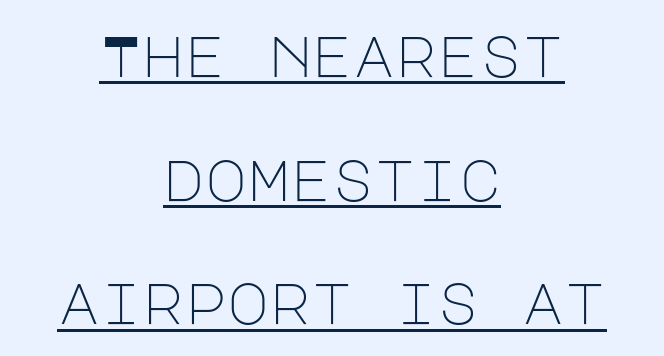
{"serif": "no", "italic": "no", "bold": "no", "weight": "light", "width": "normal", "stroke_contrast": "low", "x_height": "large", "underline": "yes", "align": "center", "line_spacing": "loose", "line_spacing_ratio": 2.17, "letter_spacing": "normal", "letter_spacing_em": 0.0, "glyph_px": 57}
